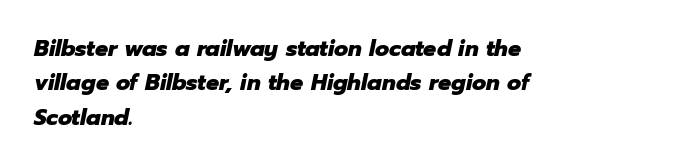
Q: Is the text bold? A: Yes.
Q: Is the text italic (slanted)? A: Yes, it leans right by about 12 degrees.
Q: Is the text underlined? A: No.
Q: How is the paragraph aligned? A: Left-aligned.
Q: Is the spacing between letters normal or unusually wide? A: Normal.
Q: Is the spacing between lines tight, normal or loose? A: Normal.
